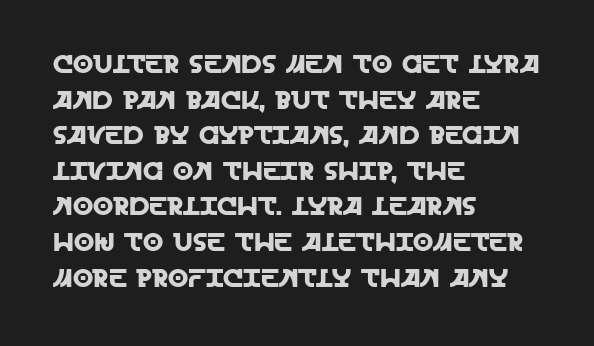
Compared with a centered layout, this one pins lines to the left instead. These lines were composed using upright roman letters. The type is set solid horizontally, with unmodified tracking. Vertical spacing — default. A bare baseline throughout the passage.
